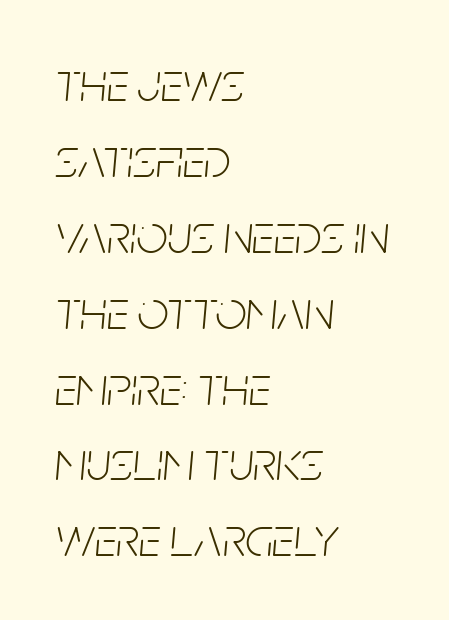
Short note: letters normally spaced. On a weight scale, this lands at 450 or below. Each line starts at the same left margin while the right side varies. Letters rest on an invisible, unmarked baseline. If you drew a line through each stem, it would be angled.
